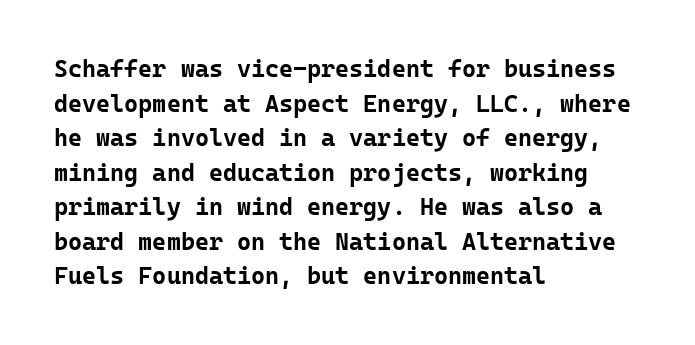
Q: Is the text bold? A: Yes.
Q: Is the text italic (slanted)? A: No, it is upright.
Q: Is the text underlined? A: No.
Q: How is the paragraph aligned? A: Left-aligned.
Q: Is the spacing between letters normal or unusually wide? A: Normal.
Q: Is the spacing between lines tight, normal or loose? A: Normal.
